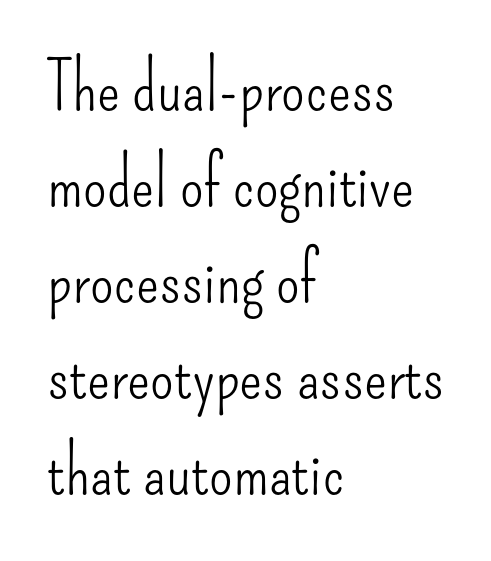
{"serif": "no", "italic": "no", "bold": "no", "weight": "light", "width": "condensed", "stroke_contrast": "low", "x_height": "small", "monospaced": "no", "underline": "no", "align": "left", "line_spacing": "normal", "line_spacing_ratio": 1.41, "letter_spacing": "normal", "letter_spacing_em": 0.0, "glyph_px": 68}
